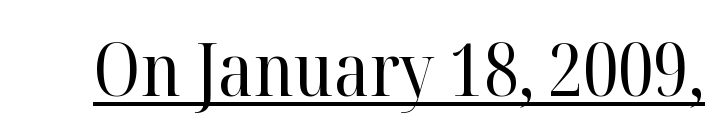
The image shows 73 px regular-weight serif type, upright; set normal letter spacing, underlined; high stroke contrast and a medium x-height.
